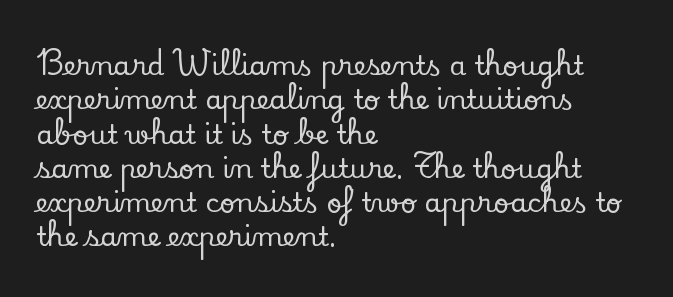
Do the letters lean? They stand straight. Lines of text with bare space underneath. The passage shown stacks its lines at a standard gap. Casual observation: everything's shoved over to the left.
